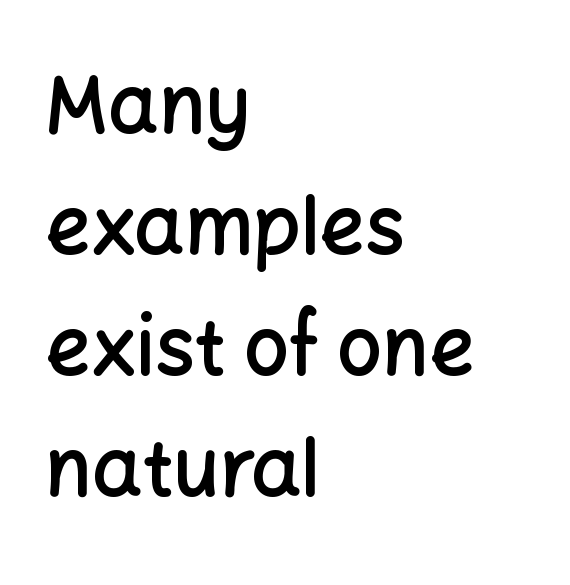
Q: Is the text bold? A: Semi-bold.
Q: Is the text italic (slanted)? A: No, it is upright.
Q: Is the typeface a serif or a sans-serif typeface? A: Sans-serif.
Q: Is the text underlined? A: No.
Q: How is the paragraph aligned? A: Left-aligned.
Q: Is the spacing between letters normal or unusually wide? A: Normal.
Q: Is the spacing between lines tight, normal or loose? A: Normal.
Q: Width (condensed, normal, or wide)? A: Normal.
Q: Stroke contrast? A: Low.
Q: x-height? A: Medium.
Q: Monospaced? A: No.
